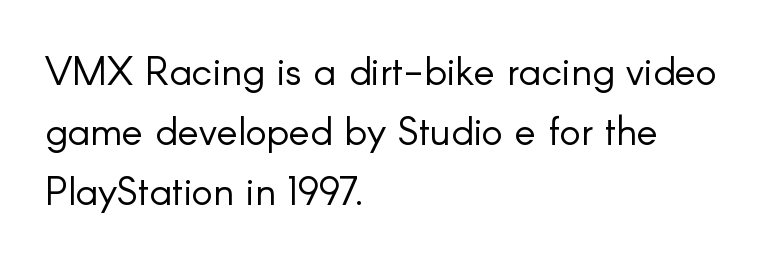
{"serif": "no", "italic": "no", "bold": "no", "weight": "light", "width": "normal", "stroke_contrast": "low", "x_height": "small", "monospaced": "no", "underline": "no", "align": "left", "line_spacing": "normal", "line_spacing_ratio": 1.5, "letter_spacing": "normal", "letter_spacing_em": 0.0, "glyph_px": 40}
